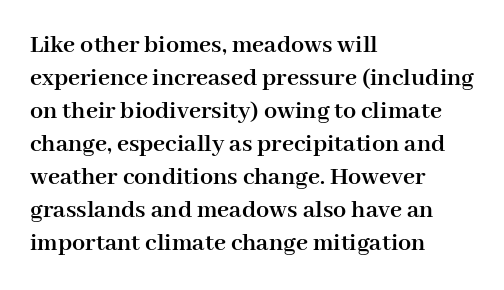
Q: Is the text bold? A: Yes.
Q: Is the text italic (slanted)? A: No, it is upright.
Q: Is the text underlined? A: No.
Q: How is the paragraph aligned? A: Left-aligned.
Q: Is the spacing between letters normal or unusually wide? A: Normal.
Q: Is the spacing between lines tight, normal or loose? A: Normal.
